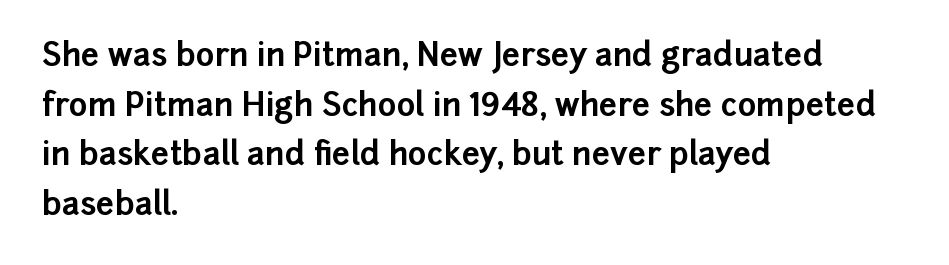
Q: Is the text bold? A: Yes.
Q: Is the text italic (slanted)? A: No, it is upright.
Q: Is the typeface a serif or a sans-serif typeface? A: Sans-serif.
Q: Is the text underlined? A: No.
Q: How is the paragraph aligned? A: Left-aligned.
Q: Is the spacing between letters normal or unusually wide? A: Normal.
Q: Is the spacing between lines tight, normal or loose? A: Normal.
Q: Width (condensed, normal, or wide)? A: Normal.
Q: Stroke contrast? A: Low.
Q: x-height? A: Medium.
Q: Monospaced? A: No.
